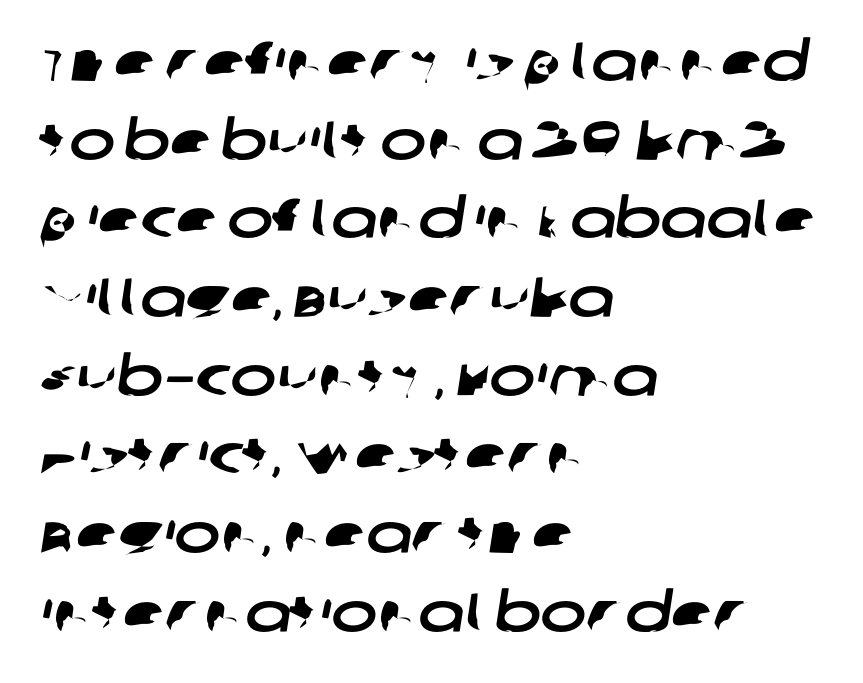
Compared with a centered layout, this one pins lines to the left instead. The typeface chosen for these lines omits serifs. The type is set solid horizontally, with unmodified tracking. Leading matches the norm, producing a regular column. The gap between lines stays unmarked.
